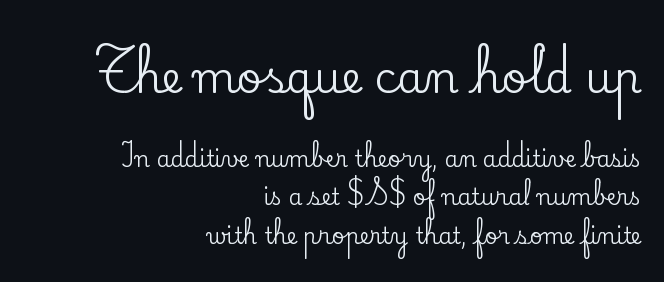
The strip under each line holds only bare page. Look at the bottom of the vertical strokes: they flare into serifs here. Nope, not italic — everything's standing straight. Do the characters align in a grid? No, the font is proportional. Typesetter's note — upper block bumped up in size, lower block left smaller. Compared with a flush-left layout, this one pins lines to the opposite, right side.
